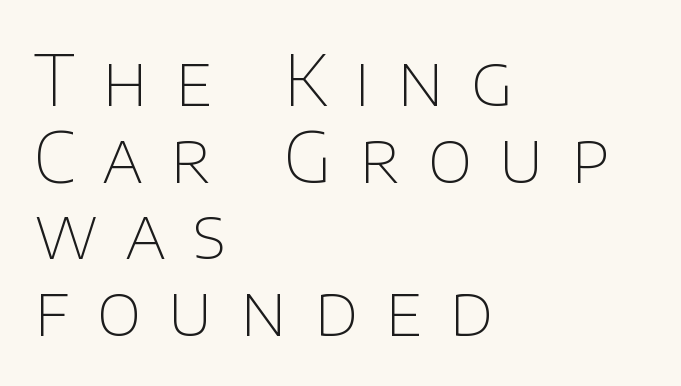
A typesetter would call this heavily tracked-out type. Compared with a centered layout, this one pins lines to the left instead. The strokes carry an ordinary text weight at most. Vertical spacing — tight. Letterform terminals end flat and unadorned throughout the passage. Is this a fixed-width face? No — the glyphs have proportional, varying widths.
